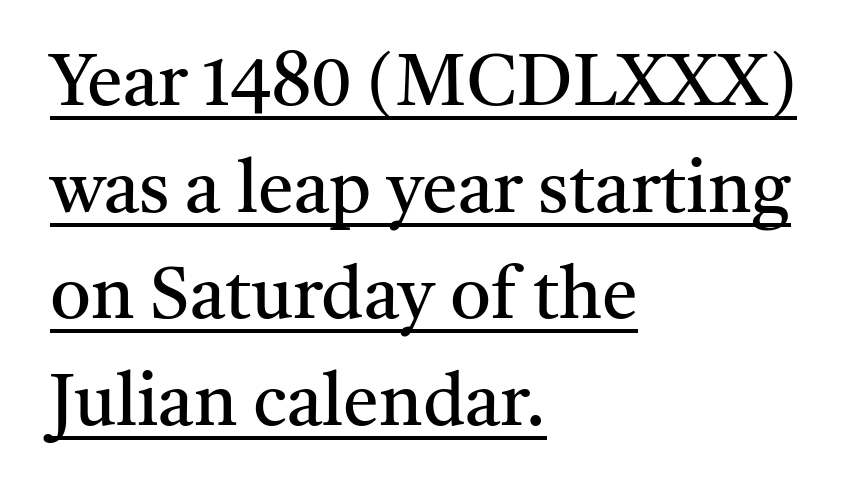
{"serif": "yes", "italic": "no", "bold": "no", "weight": "regular", "width": "normal", "stroke_contrast": "medium", "x_height": "medium", "monospaced": "no", "underline": "yes", "align": "left", "line_spacing": "normal", "line_spacing_ratio": 1.48, "letter_spacing": "normal", "letter_spacing_em": 0.0, "glyph_px": 72}
